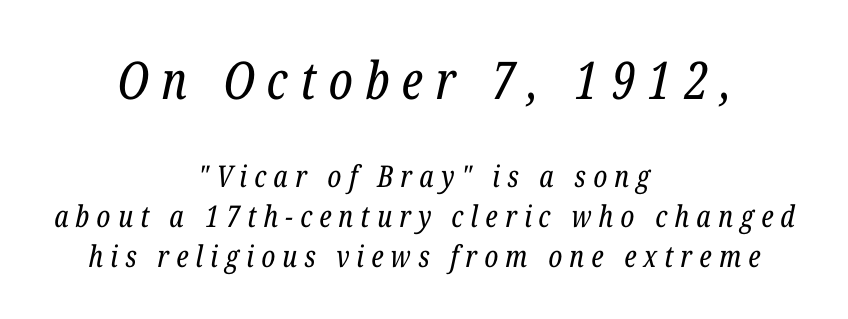
{"serif": "yes", "italic": "yes", "lean": "right", "slant_degrees": 12, "bold": "no", "weight": "regular", "width": "condensed", "stroke_contrast": "low", "x_height": "medium", "monospaced": "no", "underline": "no", "align": "center", "line_spacing": "normal", "line_spacing_ratio": 1.33, "letter_spacing": "wide", "letter_spacing_em": 0.24, "larger_block": "first", "size_ratio": 1.73, "glyph_px": 52}
